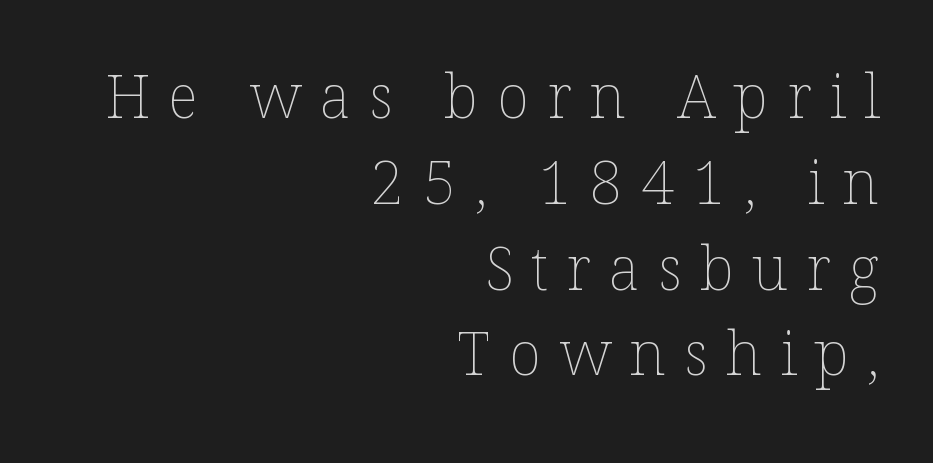
Q: Is the text bold? A: No.
Q: Is the text italic (slanted)? A: No, it is upright.
Q: Is the text underlined? A: No.
Q: How is the paragraph aligned? A: Right-aligned.
Q: Is the spacing between letters normal or unusually wide? A: Unusually wide.
Q: Is the spacing between lines tight, normal or loose? A: Normal.
Q: Width (condensed, normal, or wide)? A: Normal.
Q: Stroke contrast? A: Low.
Q: x-height? A: Medium.
Q: Monospaced? A: No.
